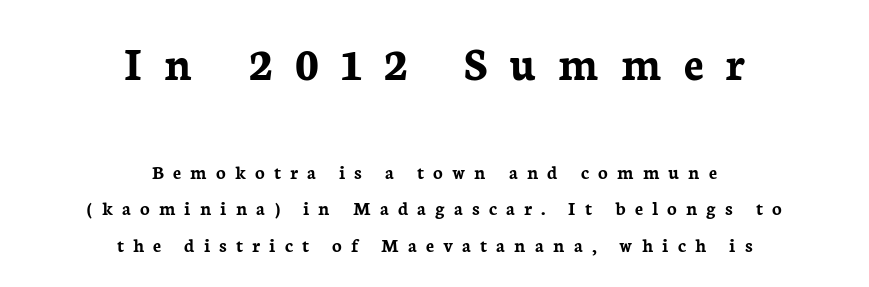
The image shows 49 px semibold serif type, upright; set centered, line spacing 1.83x, unusually wide letter spacing (+0.45 em), not underlined; the first (top) block is 2.45x larger; low stroke contrast and a medium x-height.
